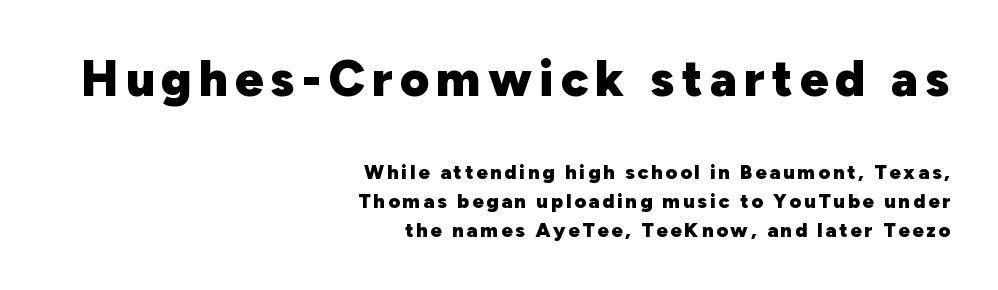
{"serif": "no", "italic": "no", "bold": "yes", "weight": "heavy", "width": "normal", "stroke_contrast": "low", "x_height": "medium", "monospaced": "no", "underline": "no", "align": "right", "line_spacing": "normal", "line_spacing_ratio": 1.44, "larger_block": "first", "size_ratio": 2.5, "glyph_px": 50}
